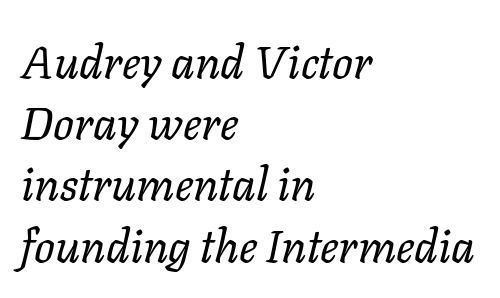
Tracking value appears to be zero — textbook default spacing. Visually the block forms a straight wall on the left and a jagged coastline on the right. A normal amount of white space separates one row of letters from the next. Looking at the ascenders, they clearly lean. A quiet, ordinary-to-light weight characterises the typeface.
